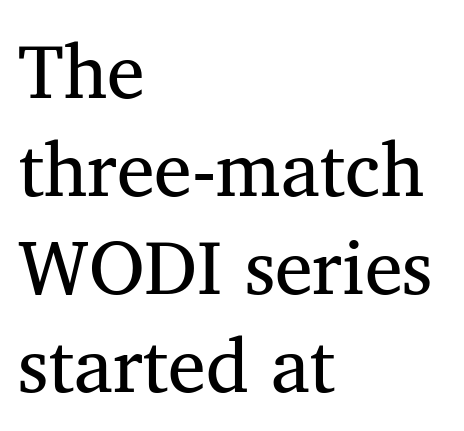
The image shows 76 px regular-weight serif type, upright; set left-aligned, normal line spacing (1.29x), normal letter spacing, not underlined; medium stroke contrast and a medium x-height.
